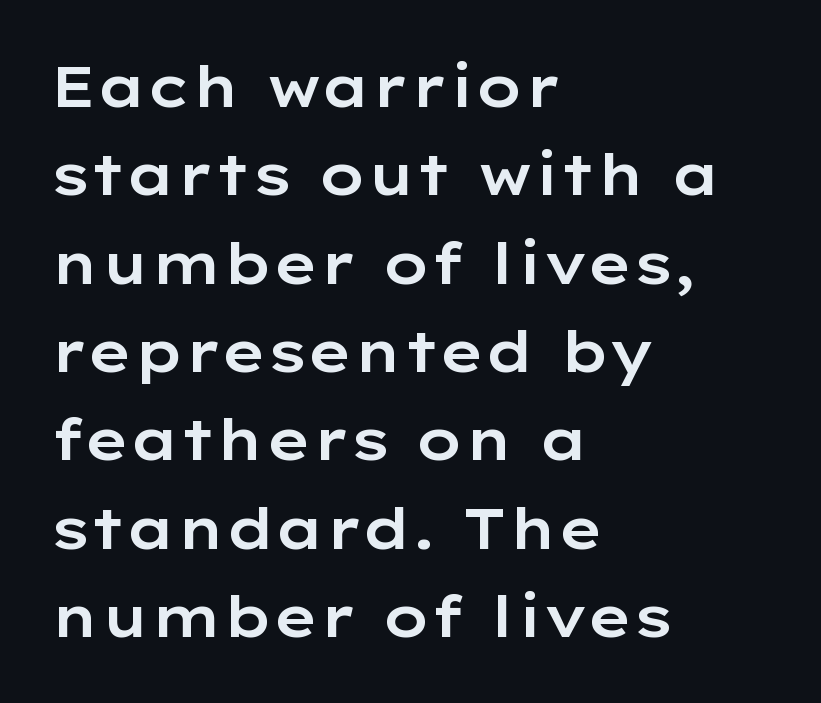
The image shows 57 px wide sans-serif type, upright; set left-aligned, normal line spacing (1.55x), normal letter spacing, not underlined; low stroke contrast and a medium x-height.
